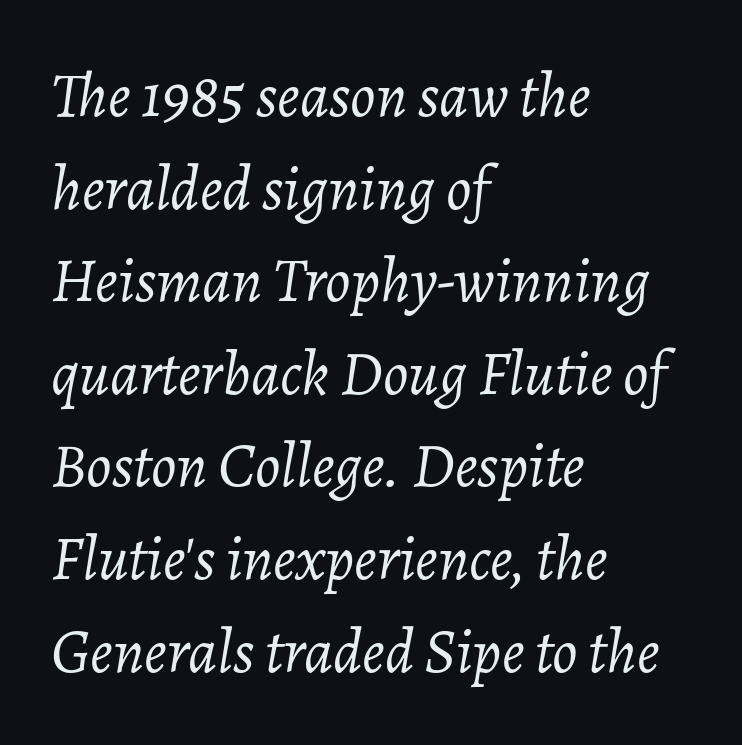
{"italic": "yes", "lean": "right", "slant_degrees": 7, "bold": "no", "weight": "light", "width": "normal", "stroke_contrast": "low", "x_height": "medium", "monospaced": "no", "underline": "no", "align": "left", "line_spacing": "normal", "line_spacing_ratio": 1.47, "letter_spacing": "normal", "letter_spacing_em": 0.0, "glyph_px": 63}
